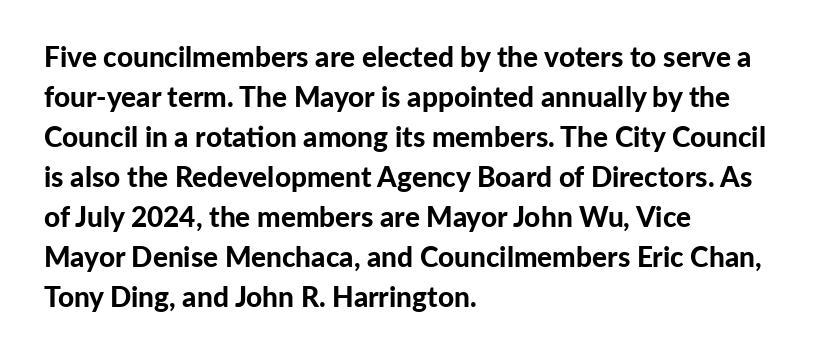
{"serif": "no", "italic": "no", "bold": "yes", "weight": "bold", "width": "normal", "stroke_contrast": "low", "x_height": "medium", "monospaced": "no", "underline": "no", "align": "left", "line_spacing": "normal", "line_spacing_ratio": 1.43, "letter_spacing": "normal", "letter_spacing_em": 0.0, "glyph_px": 28}
